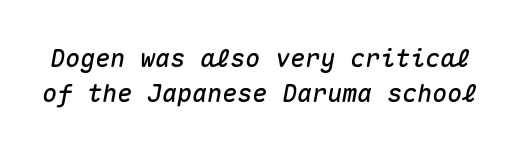
Characters are canted at an angle relative to the baseline's perpendicular. Short note: letters normally spaced. Horizontal bands of white between lines are of average thickness. The space directly below the letters is spotless.
